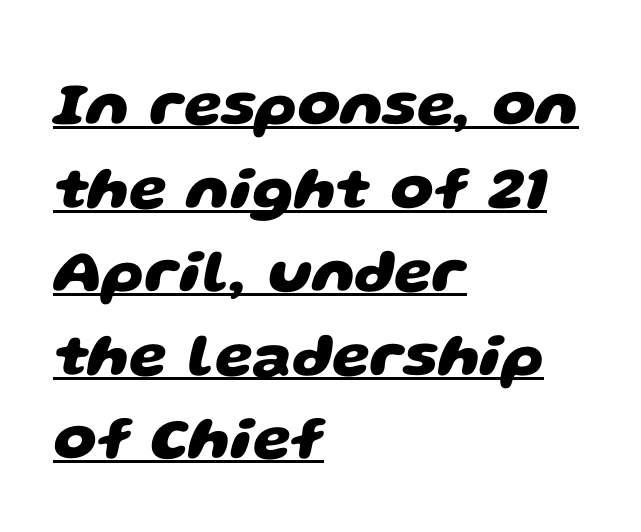
The image shows 61 px heavy, wide sans-serif type; set left-aligned, normal line spacing (1.37x), normal letter spacing, underlined; low stroke contrast and a large x-height.
